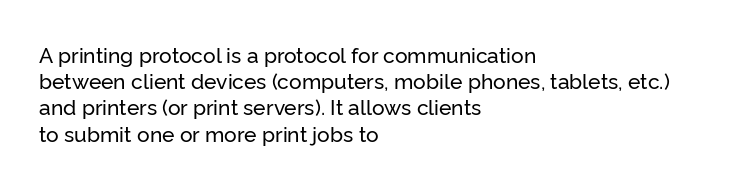
Q: Is the text italic (slanted)? A: No, it is upright.
Q: Is the text underlined? A: No.
Q: How is the paragraph aligned? A: Left-aligned.
Q: Is the spacing between letters normal or unusually wide? A: Normal.
Q: Is the spacing between lines tight, normal or loose? A: Normal.
